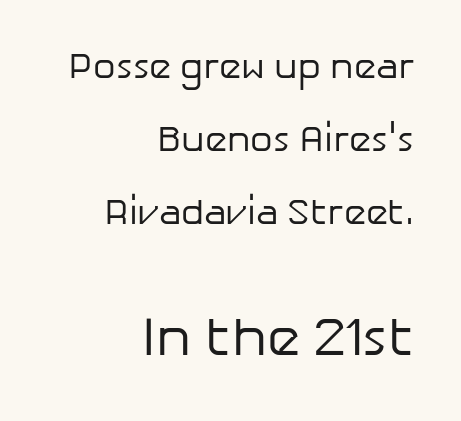
Regarding serifs, this sample does without them. Does extra space separate the letters? No, they use regular spacing. These lines are rendered in a variable-pitch font. The lines are quadded right. The lettering holds an erect, upright posture throughout.
